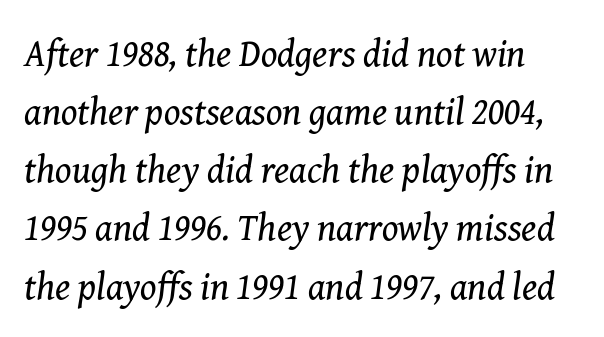
Q: Is the text bold? A: No.
Q: Is the text italic (slanted)? A: Yes, it leans right by about 8 degrees.
Q: Is the typeface a serif or a sans-serif typeface? A: Serif.
Q: Is the text underlined? A: No.
Q: Is the spacing between letters normal or unusually wide? A: Normal.
Q: Is the spacing between lines tight, normal or loose? A: Normal.
Q: Width (condensed, normal, or wide)? A: Normal.
Q: Stroke contrast? A: Medium.
Q: x-height? A: Medium.
Q: Monospaced? A: No.
